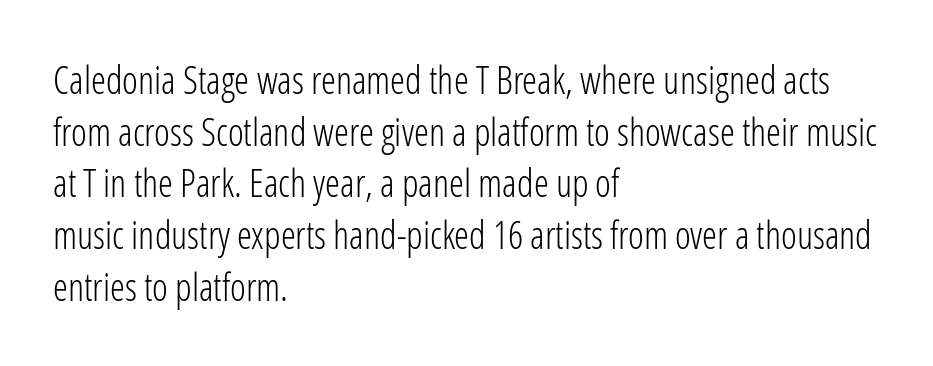
Underline: absent. Is this a sans? Yes — the strokes have no serifs. Casual observation: everything's shoved over to the left. The letters stand upright; this is a roman face.
